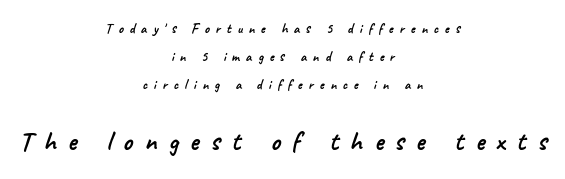
Q: Is the text underlined? A: No.
Q: How is the paragraph aligned? A: Centered.
Q: Is the spacing between letters normal or unusually wide? A: Unusually wide.
Q: Is the spacing between lines tight, normal or loose? A: Loose.
Q: Which block of text is set in a larger size, the first (top) or the second (bottom)? A: The second (bottom) one.
